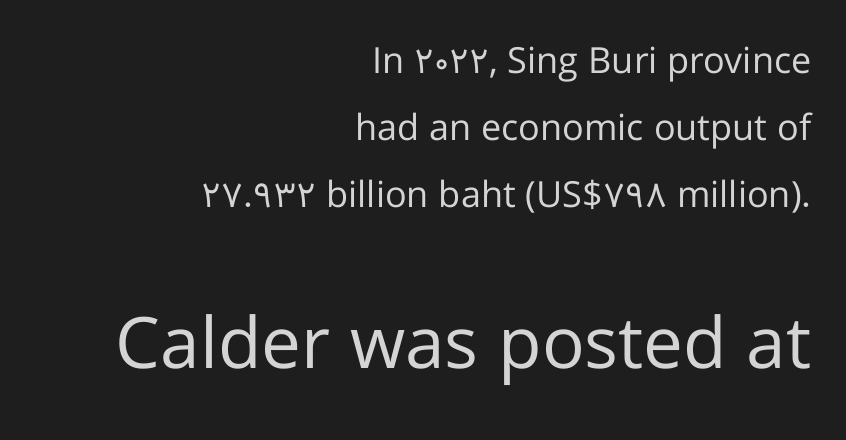
{"serif": "no", "italic": "no", "bold": "no", "weight": "regular", "width": "normal", "stroke_contrast": "low", "x_height": "medium", "monospaced": "no", "underline": "no", "align": "right", "line_spacing_ratio": 1.86, "letter_spacing": "normal", "letter_spacing_em": 0.0, "larger_block": "second", "size_ratio": 1.97, "glyph_px": 71}
